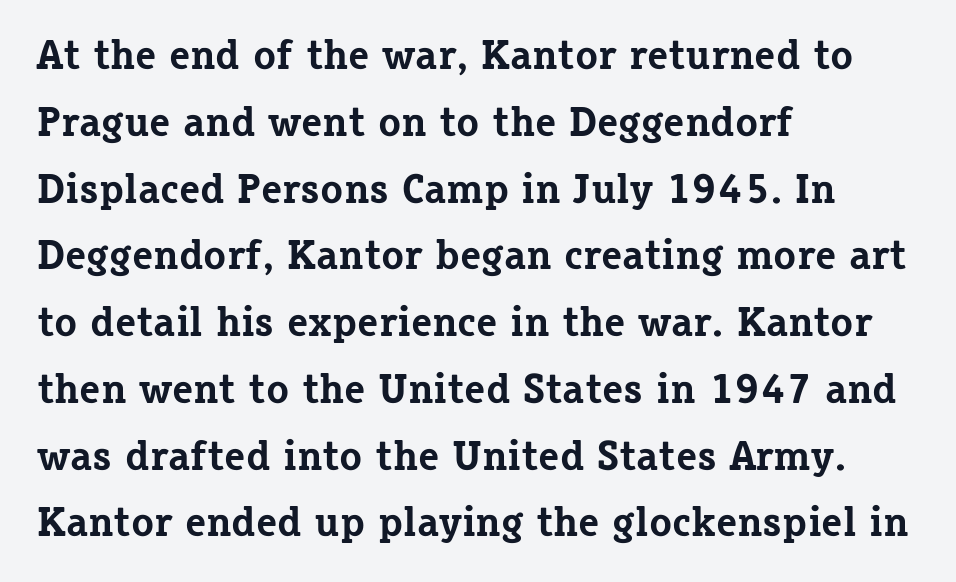
Q: Is the text bold? A: Yes.
Q: Is the text italic (slanted)? A: No, it is upright.
Q: Is the typeface a serif or a sans-serif typeface? A: Serif.
Q: Is the text underlined? A: No.
Q: How is the paragraph aligned? A: Left-aligned.
Q: Is the spacing between letters normal or unusually wide? A: Normal.
Q: Is the spacing between lines tight, normal or loose? A: Normal.
Q: Width (condensed, normal, or wide)? A: Normal.
Q: Stroke contrast? A: Low.
Q: x-height? A: Medium.
Q: Monospaced? A: No.
